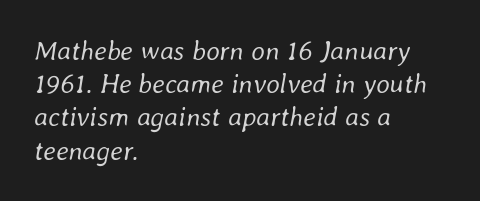
The face used here is rendered with its standard letterfit. Nothing heavy about these letters — not bold at all. Quick note: italic. Line beginnings align vertically; line endings do not. Quick note: underline off.
